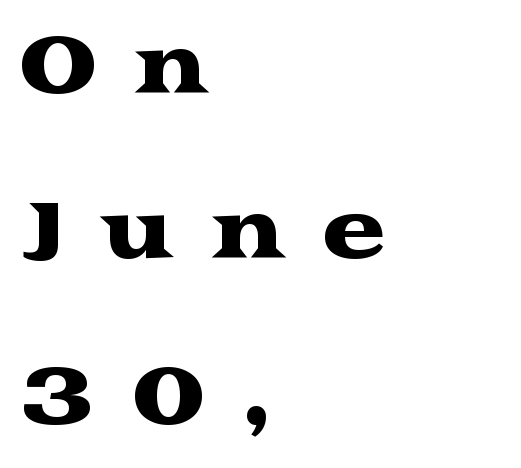
Q: Is the text italic (slanted)? A: No, it is upright.
Q: Is the typeface a serif or a sans-serif typeface? A: Serif.
Q: Is the text underlined? A: No.
Q: How is the paragraph aligned? A: Left-aligned.
Q: Is the spacing between letters normal or unusually wide? A: Unusually wide.
Q: Is the spacing between lines tight, normal or loose? A: Loose.
Q: Width (condensed, normal, or wide)? A: Wide.
Q: Stroke contrast? A: Medium.
Q: x-height? A: Medium.
Q: Monospaced? A: No.
